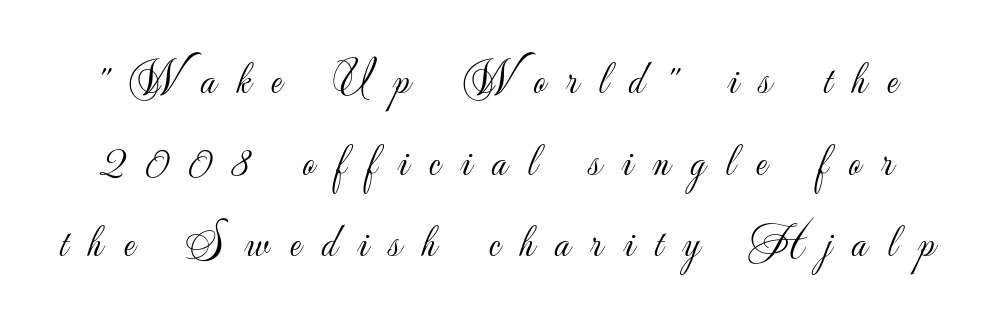
{"serif": "no", "bold": "no", "weight": "light", "width": "normal", "stroke_contrast": "low", "x_height": "small", "monospaced": "no", "underline": "no", "line_spacing": "normal", "line_spacing_ratio": 1.7, "letter_spacing": "wide", "letter_spacing_em": 0.43, "glyph_px": 48}
